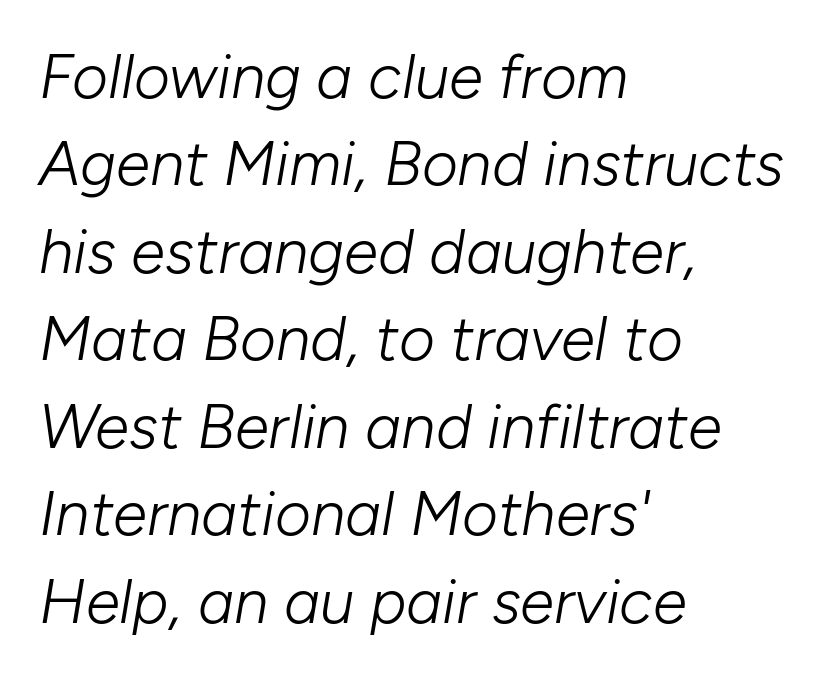
{"italic": "yes", "lean": "right", "slant_degrees": 10, "bold": "no", "weight": "light", "width": "normal", "stroke_contrast": "low", "x_height": "medium", "monospaced": "no", "underline": "no", "align": "left", "line_spacing": "normal", "line_spacing_ratio": 1.41, "letter_spacing": "normal", "letter_spacing_em": 0.0, "glyph_px": 62}
